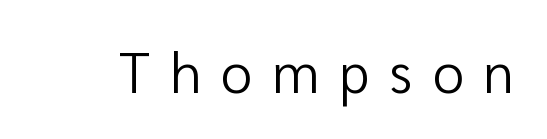
The image shows 56 px regular-weight sans-serif type, upright; set unusually wide letter spacing (+0.36 em), not underlined; low stroke contrast and a medium x-height.
